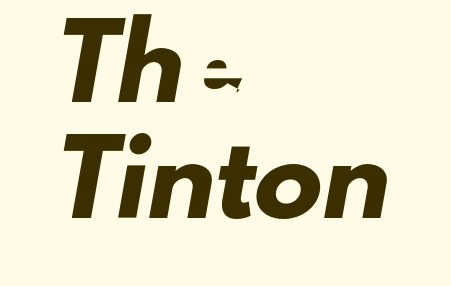
This sample keeps an unexceptional amount of space between lines. A classic flush-left, rag-right setting is used for this passage. Caption: standard tracking, unaltered. A bare baseline throughout the passage.
